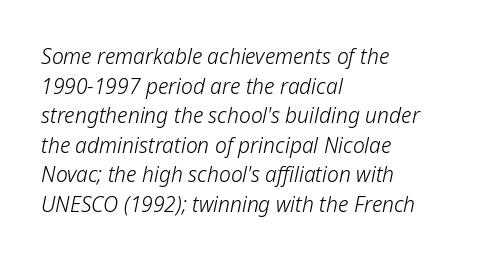
These lines were composed using italics. Short and long lines alike share a common starting point at left. The face looks like a standard text weight, possibly lighter. Descenders hang freely into open space. What stands out about the letter spacing? Nothing — it is the standard amount.
